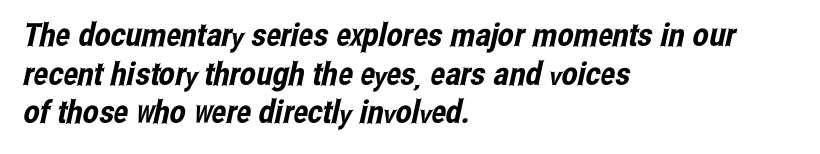
The image shows 32 px condensed sans-serif type; set left-aligned, line spacing 1.21x, normal letter spacing, not underlined; low stroke contrast and a medium x-height.
